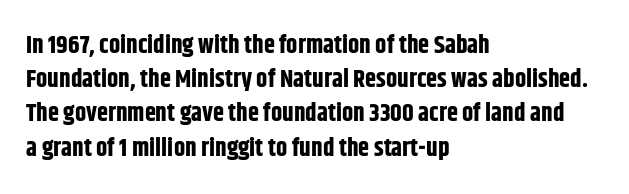
The image shows 25 px bold type, upright; set left-aligned, normal line spacing (1.37x), normal letter spacing, not underlined.
